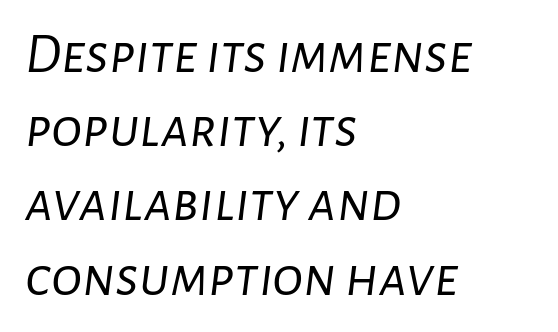
Q: Is the text bold? A: No.
Q: Is the text italic (slanted)? A: Yes, it leans right by about 7 degrees.
Q: Is the text underlined? A: No.
Q: How is the paragraph aligned? A: Left-aligned.
Q: Is the spacing between letters normal or unusually wide? A: Normal.
Q: Is the spacing between lines tight, normal or loose? A: Normal.
Q: Width (condensed, normal, or wide)? A: Normal.
Q: Stroke contrast? A: Low.
Q: x-height? A: Medium.
Q: Monospaced? A: No.
